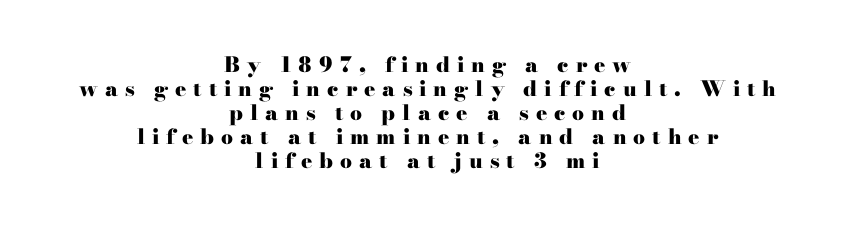
{"italic": "no", "bold": "yes", "underline": "no", "align": "center", "line_spacing": "tight", "line_spacing_ratio": 1.14, "letter_spacing": "wide", "letter_spacing_em": 0.33, "glyph_px": 21}
